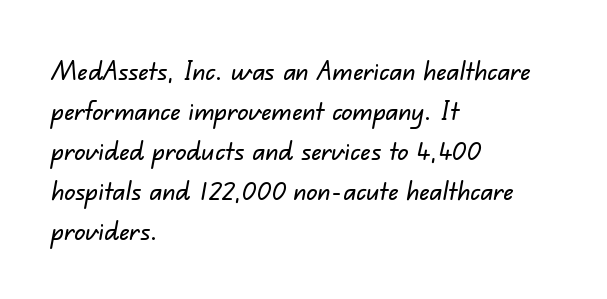
Q: Is the text underlined? A: No.
Q: How is the paragraph aligned? A: Left-aligned.
Q: Is the spacing between letters normal or unusually wide? A: Normal.
Q: Is the spacing between lines tight, normal or loose? A: Normal.
